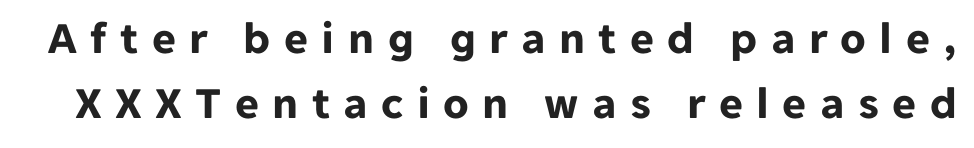
Q: Is the text bold? A: Yes.
Q: Is the text italic (slanted)? A: No, it is upright.
Q: Is the typeface a serif or a sans-serif typeface? A: Sans-serif.
Q: Is the text underlined? A: No.
Q: Is the spacing between letters normal or unusually wide? A: Unusually wide.
Q: Is the spacing between lines tight, normal or loose? A: Normal.
Q: Width (condensed, normal, or wide)? A: Normal.
Q: Stroke contrast? A: Low.
Q: x-height? A: Medium.
Q: Monospaced? A: No.
